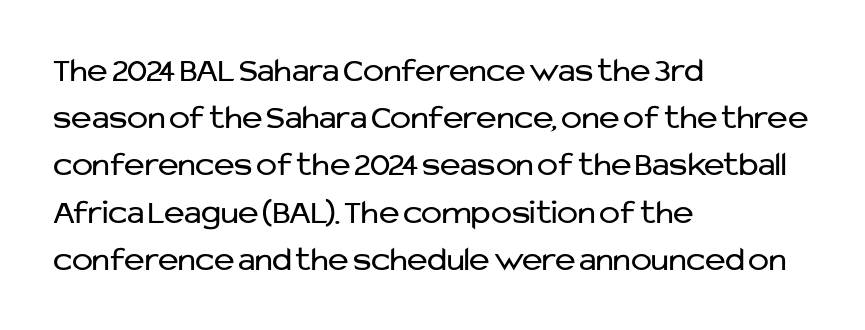
Posture: vertical. How would I describe the line gaps? Plain and ordinary. Type without underlining. Teacher's note: observe the even left margin — that is flush-left alignment. Characters follow at the spacing the type designer built in. Summary of weight: not heavy and not bold.
